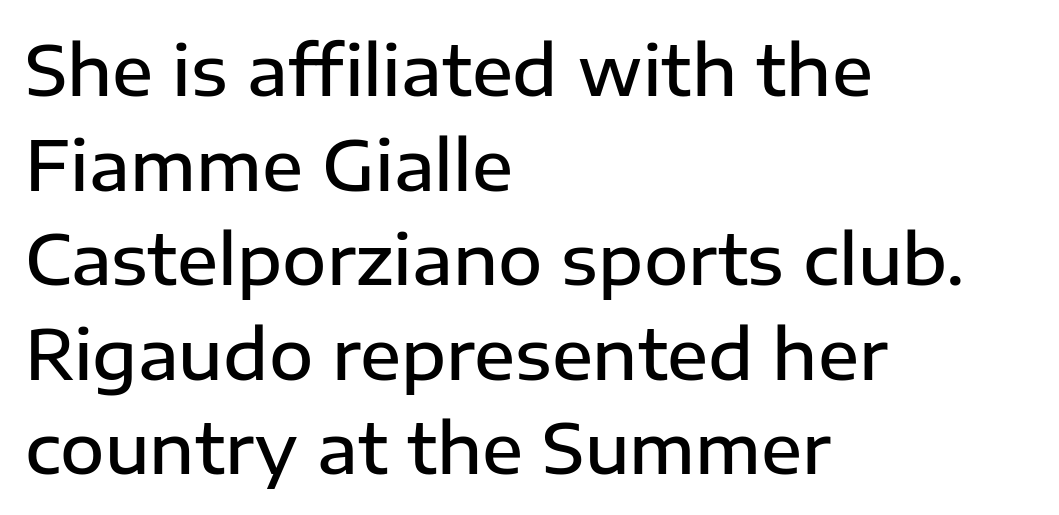
Q: Is the text bold? A: Semi-bold.
Q: Is the text italic (slanted)? A: No, it is upright.
Q: Is the typeface a serif or a sans-serif typeface? A: Sans-serif.
Q: Is the text underlined? A: No.
Q: How is the paragraph aligned? A: Left-aligned.
Q: Is the spacing between letters normal or unusually wide? A: Normal.
Q: Is the spacing between lines tight, normal or loose? A: Normal.
Q: Width (condensed, normal, or wide)? A: Normal.
Q: Stroke contrast? A: Low.
Q: x-height? A: Medium.
Q: Monospaced? A: No.
